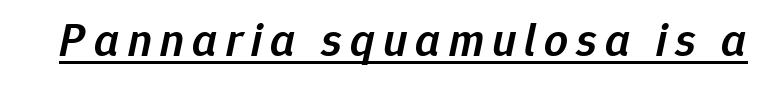
Q: Is the text bold? A: Semi-bold.
Q: Is the text italic (slanted)? A: Yes, it leans right by about 12 degrees.
Q: Is the text underlined? A: Yes.
Q: Width (condensed, normal, or wide)? A: Normal.
Q: Stroke contrast? A: Low.
Q: x-height? A: Medium.
Q: Monospaced? A: No.
